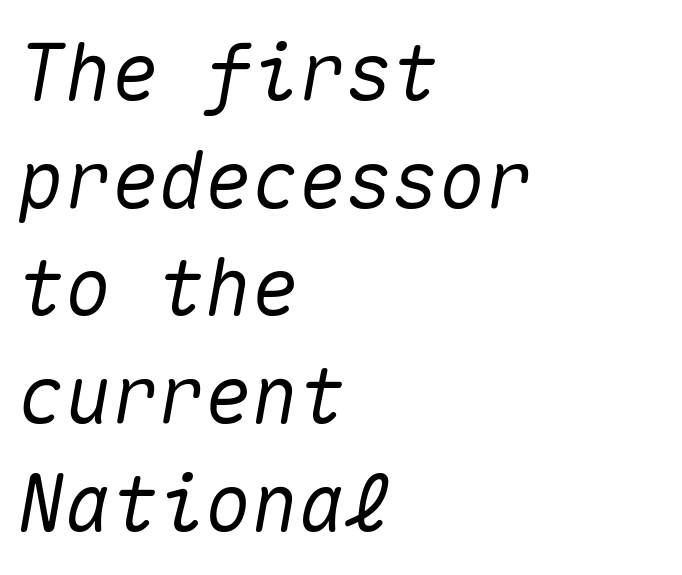
Q: Is the text italic (slanted)? A: Yes, it leans right by about 10 degrees.
Q: Is the text underlined? A: No.
Q: How is the paragraph aligned? A: Left-aligned.
Q: Is the spacing between letters normal or unusually wide? A: Normal.
Q: Is the spacing between lines tight, normal or loose? A: Normal.
Q: Width (condensed, normal, or wide)? A: Normal.
Q: Stroke contrast? A: Medium.
Q: x-height? A: Medium.
Q: Monospaced? A: Yes.
